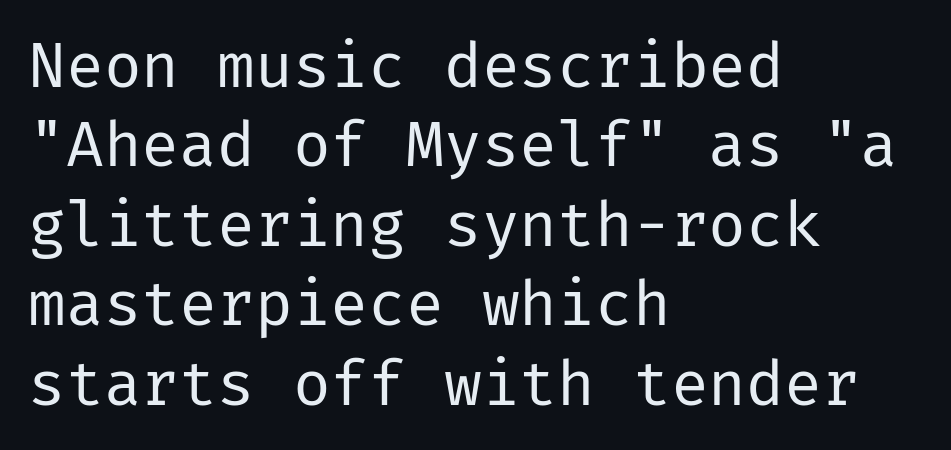
Q: Is the text bold? A: No.
Q: Is the text italic (slanted)? A: No, it is upright.
Q: Is the typeface a serif or a sans-serif typeface? A: Sans-serif.
Q: Is the text underlined? A: No.
Q: How is the paragraph aligned? A: Left-aligned.
Q: Is the spacing between letters normal or unusually wide? A: Normal.
Q: Is the spacing between lines tight, normal or loose? A: Normal.
Q: Width (condensed, normal, or wide)? A: Normal.
Q: Stroke contrast? A: Low.
Q: x-height? A: Medium.
